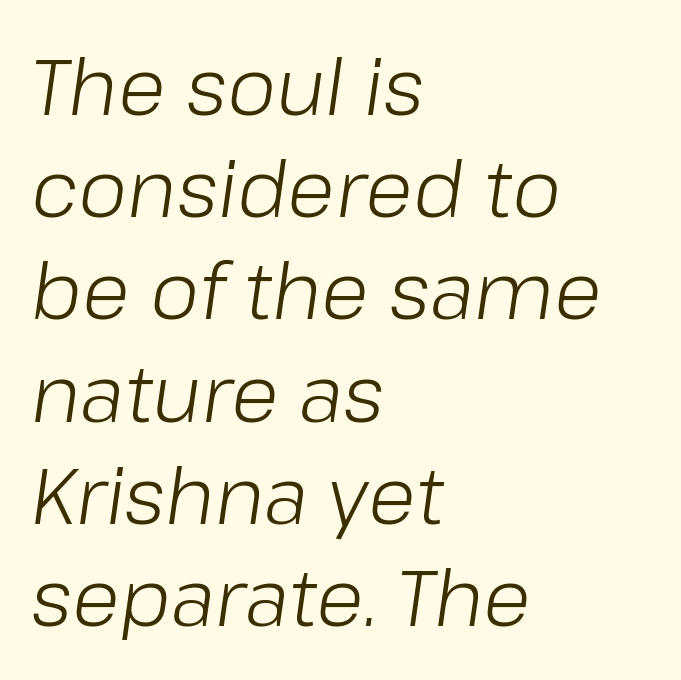
The image shows 78 px light type, italic (leaning right); set left-aligned, normal line spacing (1.31x), normal letter spacing, not underlined; low stroke contrast and a medium x-height.
